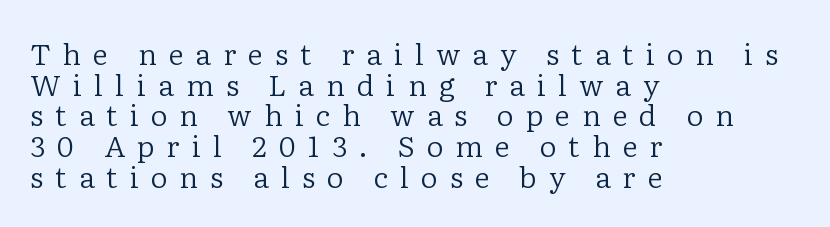
Q: Is the text bold? A: No.
Q: Is the text italic (slanted)? A: No, it is upright.
Q: Is the typeface a serif or a sans-serif typeface? A: Serif.
Q: Is the text underlined? A: No.
Q: How is the paragraph aligned? A: Left-aligned.
Q: Is the spacing between letters normal or unusually wide? A: Unusually wide.
Q: Is the spacing between lines tight, normal or loose? A: Tight.
Q: Width (condensed, normal, or wide)? A: Normal.
Q: Stroke contrast? A: Low.
Q: x-height? A: Medium.
Q: Monospaced? A: No.
